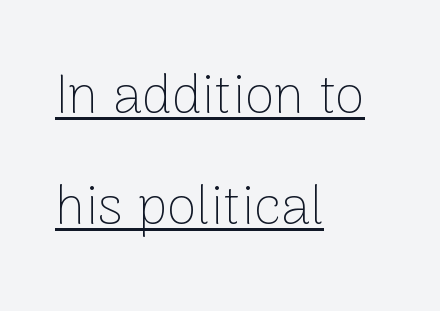
{"serif": "no", "italic": "no", "bold": "no", "weight": "thin", "width": "normal", "stroke_contrast": "low", "x_height": "medium", "monospaced": "no", "underline": "yes", "align": "left", "line_spacing": "loose", "line_spacing_ratio": 2.06, "letter_spacing": "normal", "letter_spacing_em": 0.0, "glyph_px": 54}
